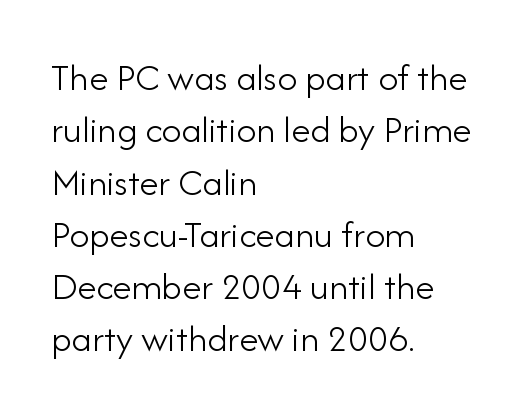
Q: Is the text bold? A: No.
Q: Is the text italic (slanted)? A: No, it is upright.
Q: Is the typeface a serif or a sans-serif typeface? A: Sans-serif.
Q: Is the text underlined? A: No.
Q: How is the paragraph aligned? A: Left-aligned.
Q: Is the spacing between letters normal or unusually wide? A: Normal.
Q: Is the spacing between lines tight, normal or loose? A: Normal.
Q: Width (condensed, normal, or wide)? A: Normal.
Q: Stroke contrast? A: Low.
Q: x-height? A: Small.
Q: Monospaced? A: No.
